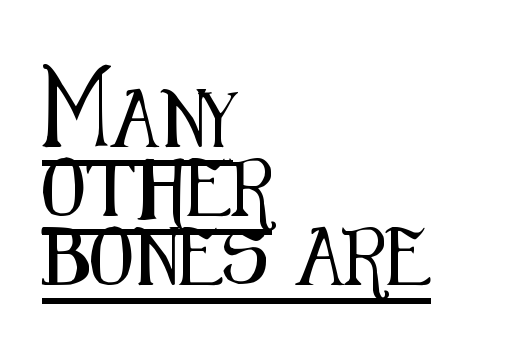
This sample has the flowing, uneven cadence of proportional lettering. Is the letter spacing exaggerated? No — it looks like the ordinary default. You can tell it's not italic because the verticals are truly vertical. A continuous stroke trails under the words, as in a hyperlink. Horizontal alignment here is leftward, the default for most running prose.
